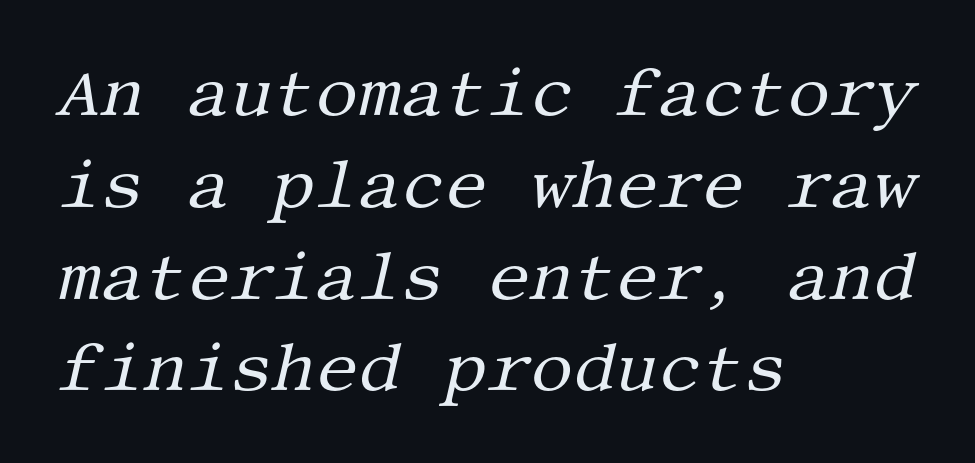
Nothing unusual about the tracking: characters are spaced as the font intends. This sample keeps an unexceptional amount of space between lines. These lines are composed in type with serifs. The compositor pushed each line to the left boundary.
